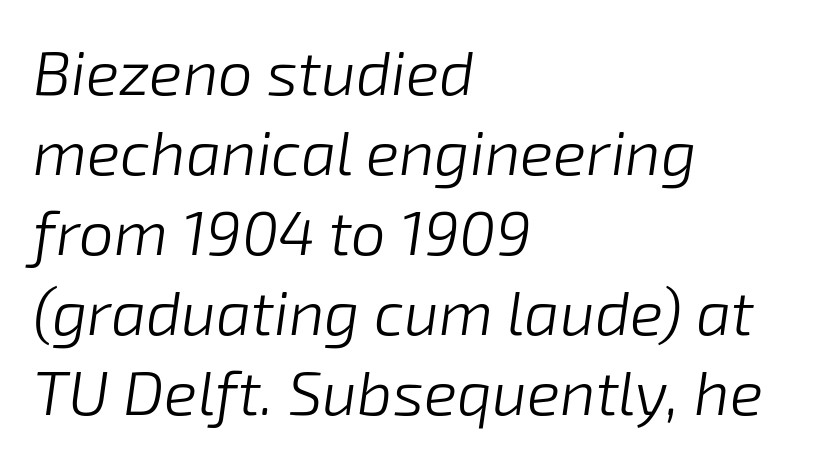
Check the space under the baseline: it is left empty. Think of a printed novel: that variable character pitch is what you see here. The glyphs look as if they've been sheared to an angle. Weight: regular or lighter.
